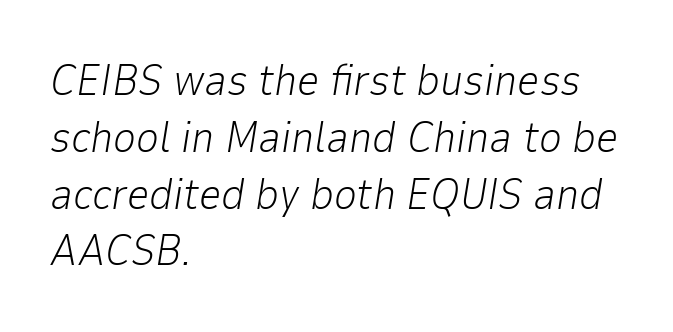
There's an unmistakable incline to the writing here. Teacher's note: observe the even left margin — that is flush-left alignment. Summary of weight: not heavy and not bold. The face used here is proportionally spaced, like ordinary book or web type. These lines keep a tight, regular rhythm from letter to letter. The line-height multiplier appears to be the usual default.
